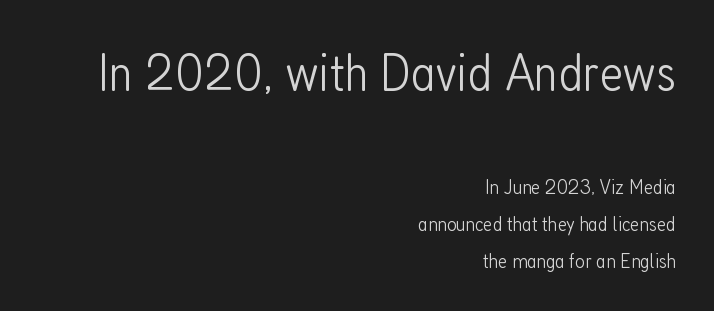
The tracking reads as untouched default to a designer's eye. You can tell from the bare stems that sans-serif type was used. You could not count columns in this text — the font is proportionally spaced. The zone under the glyphs is completely vacant. This sample uses an upright cut, with every glyph sitting square on the baseline.
